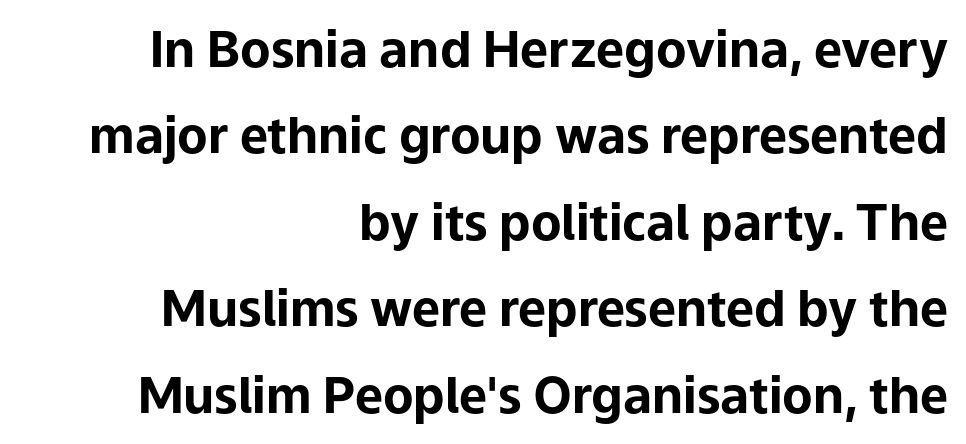
Nobody drew a line under any word here. The designer went with a sans here, leaving each stem footless. Does the copy run flush right? Yes — the right margin is perfectly even. Is there any slant? The stems are plumb. As a designer I'd log this as weight 700, bold. The rendering uses natural spacing where letterforms have individual widths.
